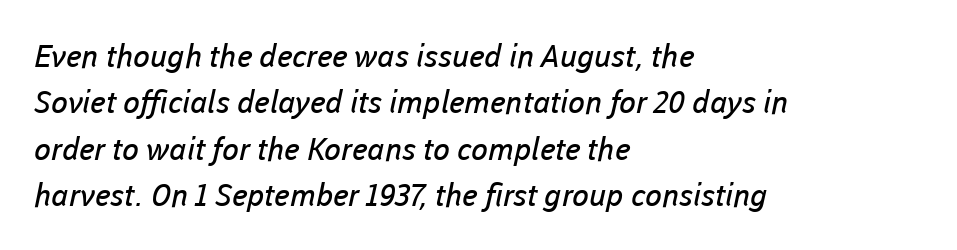
Students, note that the glyphs here touch the page at normal intervals. In terms of leading, this rendering sits right in the middle. The font is comparable to plain body text, perhaps lighter. I'd call this a sans setting — the letters go barefoot. In CSS terms this would be text-align: left. Proportional: the letters do not fall into vertical columns.
